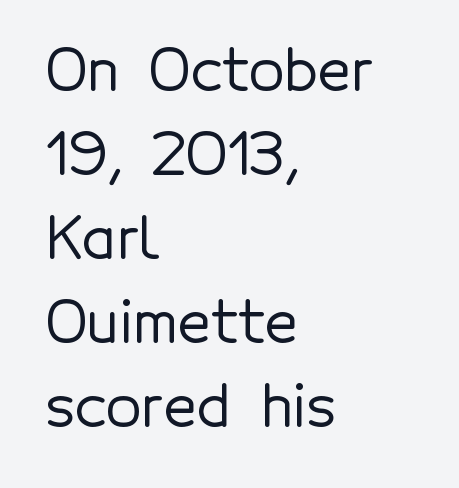
This rendering employs a face without finishing strokes, i.e., a sans-serif. Does extra space separate the letters? No, they use regular spacing. Character widths vary here, with narrow letters taking less room than wide ones. Underline: absent. The passage shown stacks its lines at a standard gap.
